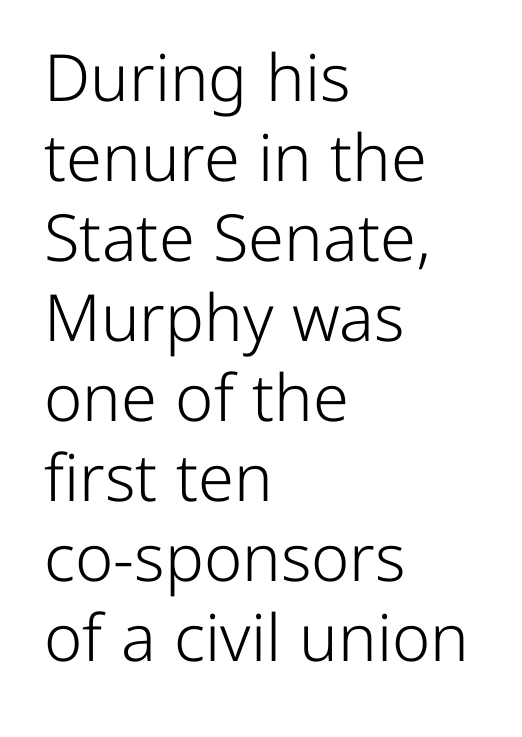
Q: Is the text bold? A: No.
Q: Is the text italic (slanted)? A: No, it is upright.
Q: Is the typeface a serif or a sans-serif typeface? A: Sans-serif.
Q: Is the text underlined? A: No.
Q: How is the paragraph aligned? A: Left-aligned.
Q: Is the spacing between letters normal or unusually wide? A: Normal.
Q: Width (condensed, normal, or wide)? A: Normal.
Q: Stroke contrast? A: Low.
Q: x-height? A: Medium.
Q: Monospaced? A: No.
